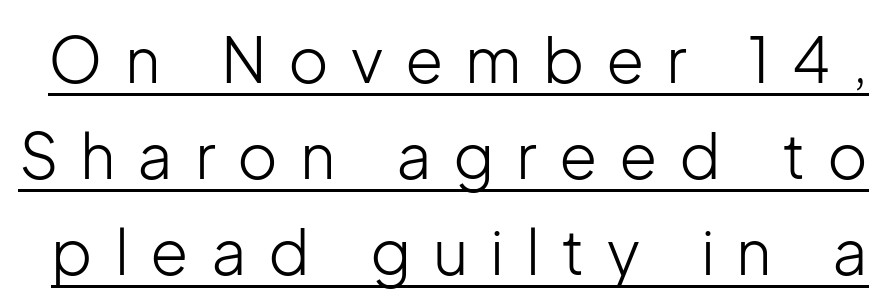
Posture: straight, roman, zero tilt. The type is letterspaced generously, with wide tracking. Think of a printed novel: that variable character pitch is what you see here. Look at the bottom of the vertical strokes: they stop flat, with no serifs. Vertical spacing — default. Stroke thickness stays within the range of a standard reading face or lighter.
